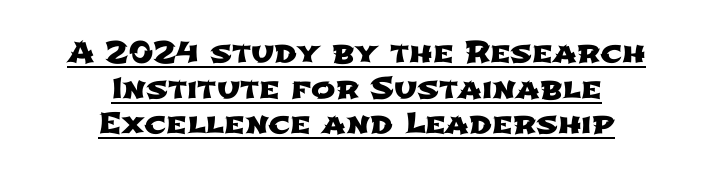
Alignment: centered. Think of a printed novel: that variable character pitch is what you see here. The text was rendered using a sans face with plain stroke endings. Emphasis is given by a line drawn under the lettering. Here the glyphs are tracked normally, forming tight word shapes.
